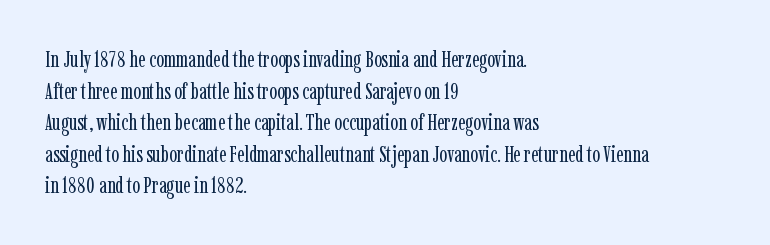
The image shows 23 px text type, upright; set left-aligned, normal line spacing (1.37x), normal letter spacing, not underlined.
